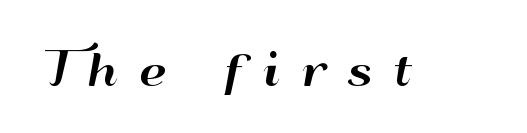
{"serif": "no", "width": "wide", "stroke_contrast": "high", "x_height": "small", "monospaced": "no", "underline": "no", "letter_spacing": "wide", "letter_spacing_em": 0.47, "glyph_px": 44}
